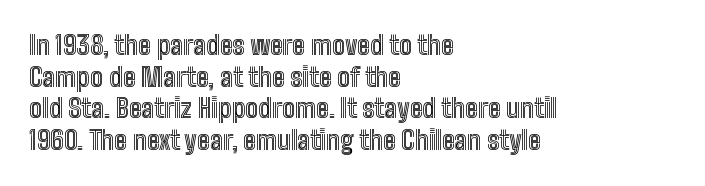
The image shows 26 px text type, upright; set left-aligned, line spacing 1.22x, normal letter spacing, not underlined.
